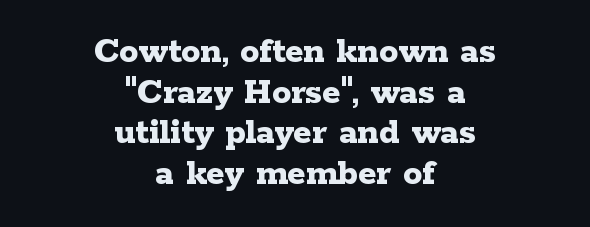
The image shows 38 px bold, wide serif type, upright; set centered, tight line spacing (1.07x), normal letter spacing, not underlined; low stroke contrast and a medium x-height.
